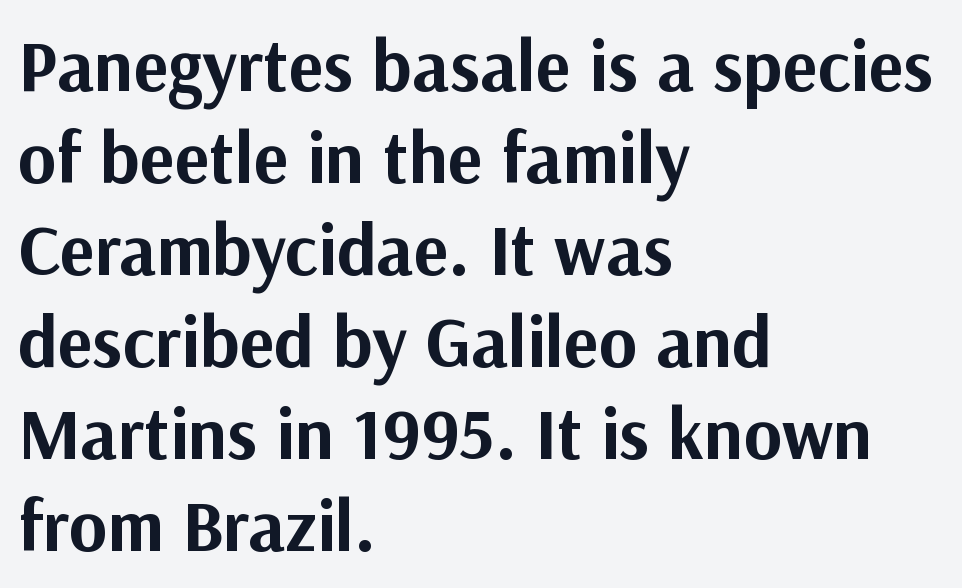
Strong, thick strokes mark this as bold type. Nope, not italic — everything's standing straight. Check where the strokes stop: nothing finishes them off — pure sans. The passage shown stacks its lines at a standard gap. Each line starts at the same left margin while the right side varies. Varying glyph widths throughout — classic text-font behaviour.
